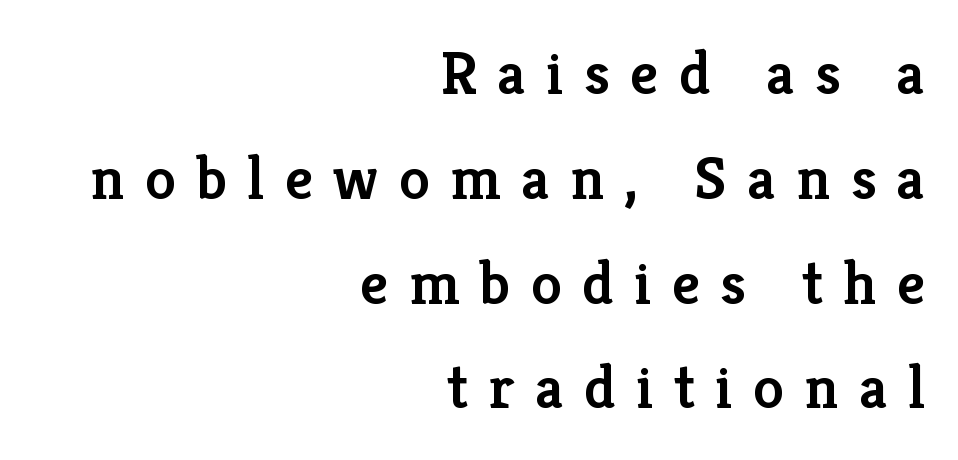
The image shows 62 px semibold serif type, upright; set right-aligned, normal line spacing (1.69x), unusually wide letter spacing (+0.33 em), not underlined; low stroke contrast and a medium x-height.
